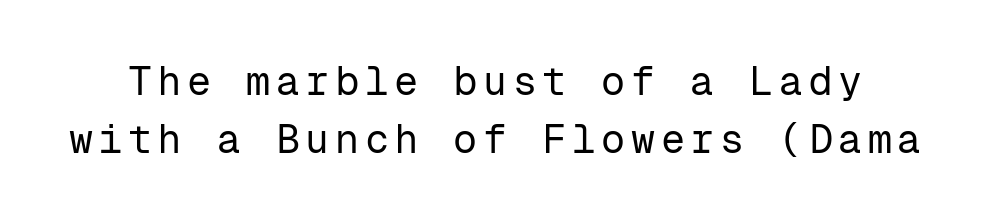
Q: Is the text bold? A: No.
Q: Is the text italic (slanted)? A: No, it is upright.
Q: Is the typeface a serif or a sans-serif typeface? A: Sans-serif.
Q: Is the text underlined? A: No.
Q: Is the spacing between lines tight, normal or loose? A: Normal.
Q: Width (condensed, normal, or wide)? A: Normal.
Q: Stroke contrast? A: Low.
Q: x-height? A: Medium.
Q: Monospaced? A: Yes.
